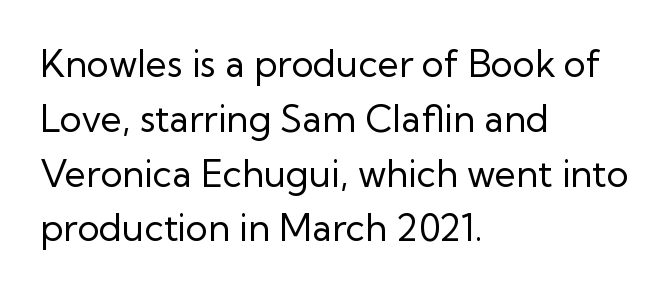
The image shows 37 px regular-weight sans-serif type, upright; set left-aligned, normal line spacing (1.48x), normal letter spacing, not underlined; low stroke contrast and a medium x-height.
